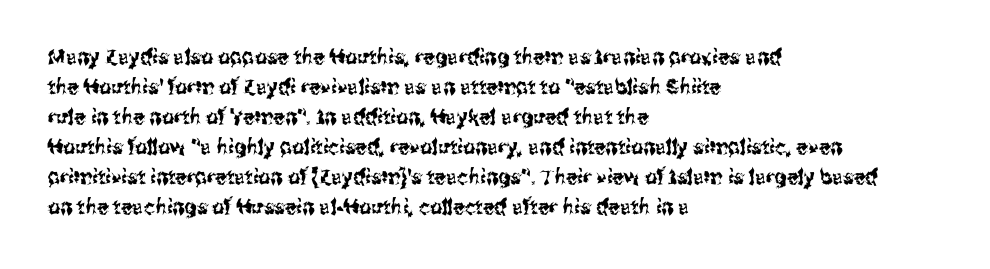
Q: Is the text italic (slanted)? A: No, it is upright.
Q: Is the text underlined? A: No.
Q: How is the paragraph aligned? A: Left-aligned.
Q: Is the spacing between letters normal or unusually wide? A: Normal.
Q: Is the spacing between lines tight, normal or loose? A: Normal.
